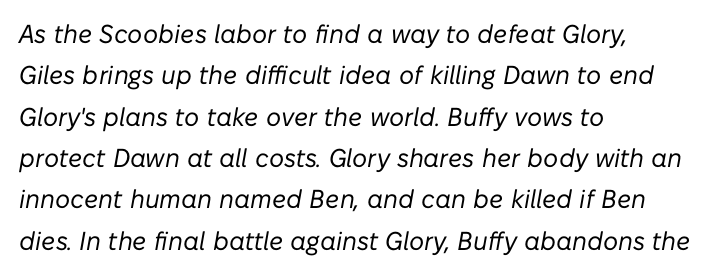
{"italic": "yes", "lean": "right", "slant_degrees": 10, "bold": "no", "underline": "no", "align": "left", "line_spacing": "normal", "line_spacing_ratio": 1.59, "letter_spacing": "normal", "letter_spacing_em": 0.0, "glyph_px": 26}
